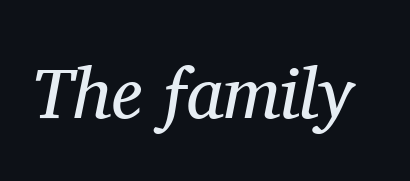
Q: Is the text bold? A: No.
Q: Is the text italic (slanted)? A: Yes, it leans right by about 11 degrees.
Q: Is the typeface a serif or a sans-serif typeface? A: Serif.
Q: Is the text underlined? A: No.
Q: Is the spacing between letters normal or unusually wide? A: Normal.
Q: Width (condensed, normal, or wide)? A: Normal.
Q: Stroke contrast? A: Medium.
Q: x-height? A: Medium.
Q: Monospaced? A: No.
